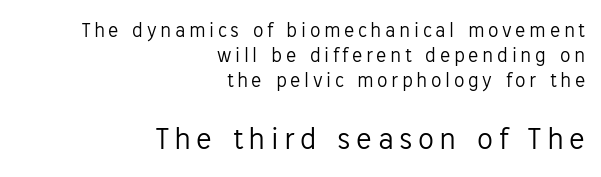
Q: Is the text bold? A: No.
Q: Is the text italic (slanted)? A: No, it is upright.
Q: Is the typeface a serif or a sans-serif typeface? A: Sans-serif.
Q: Is the text underlined? A: No.
Q: How is the paragraph aligned? A: Right-aligned.
Q: Which block of text is set in a larger size, the first (top) or the second (bottom)? A: The second (bottom) one.
Q: Width (condensed, normal, or wide)? A: Normal.
Q: Stroke contrast? A: Low.
Q: x-height? A: Medium.
Q: Monospaced? A: No.
